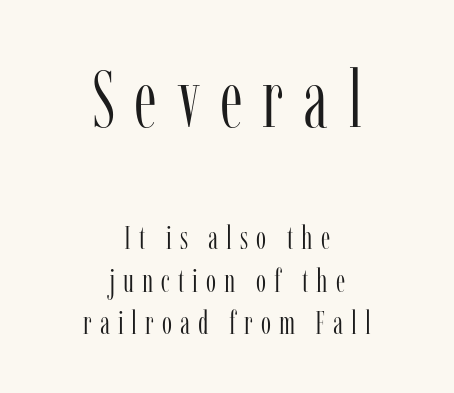
{"serif": "yes", "italic": "no", "bold": "no", "weight": "light", "width": "condensed", "stroke_contrast": "low", "x_height": "medium", "monospaced": "no", "underline": "no", "align": "center", "line_spacing": "normal", "line_spacing_ratio": 1.32, "letter_spacing": "wide", "letter_spacing_em": 0.25, "larger_block": "first", "size_ratio": 2.47, "glyph_px": 79}
